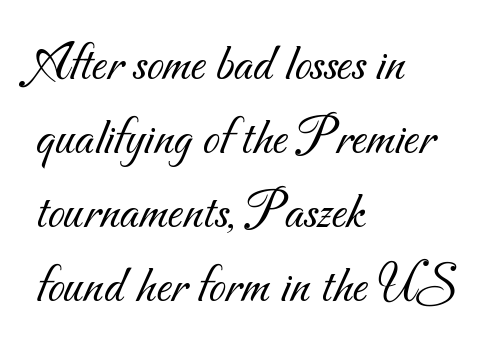
The image shows 54 px light sans-serif type; set left-aligned, normal line spacing (1.37x), normal letter spacing, not underlined; medium stroke contrast and a small x-height.
